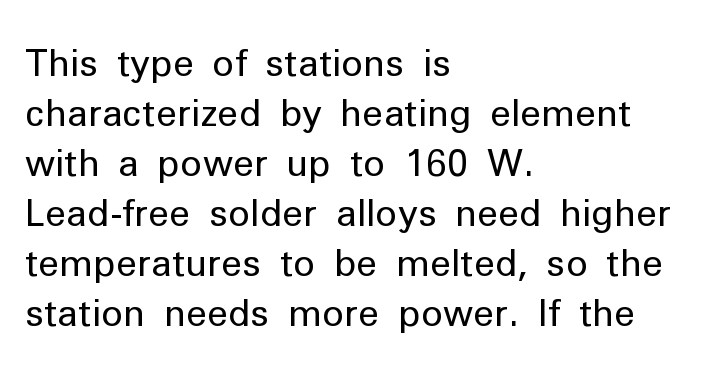
{"serif": "no", "italic": "no", "bold": "no", "weight": "regular", "width": "normal", "stroke_contrast": "low", "x_height": "medium", "monospaced": "no", "underline": "no", "align": "left", "line_spacing": "normal", "line_spacing_ratio": 1.35, "letter_spacing": "normal", "letter_spacing_em": 0.0, "glyph_px": 37}
